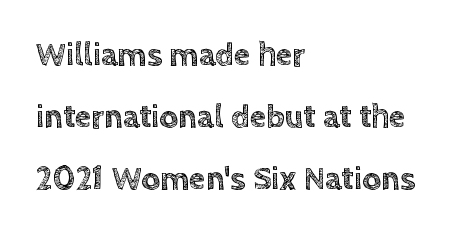
The image shows 33 px text type, upright; set left-aligned, line spacing 1.88x, normal letter spacing, not underlined; a large x-height.
